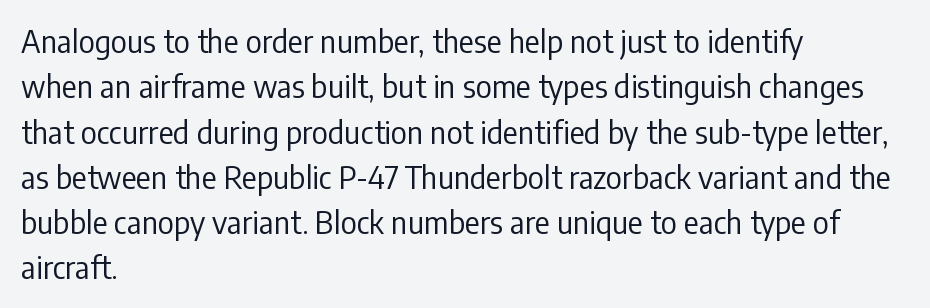
{"serif": "no", "italic": "no", "bold": "no", "weight": "regular", "width": "condensed", "stroke_contrast": "low", "x_height": "medium", "monospaced": "no", "underline": "no", "align": "left", "line_spacing": "normal", "line_spacing_ratio": 1.46, "letter_spacing": "normal", "letter_spacing_em": 0.0, "glyph_px": 31}
